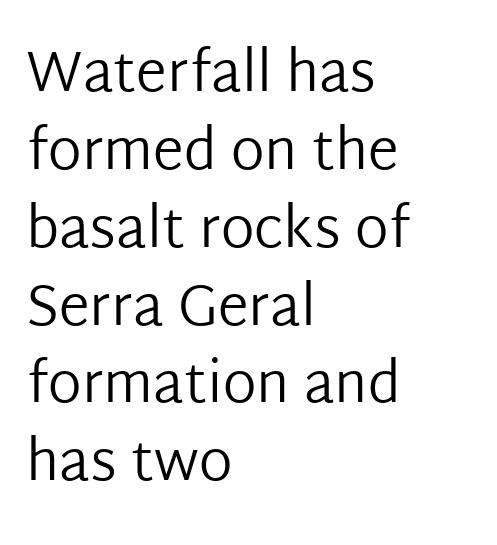
The image shows 56 px regular-weight sans-serif type, upright; set left-aligned, normal line spacing (1.39x), normal letter spacing, not underlined; low stroke contrast and a medium x-height.
